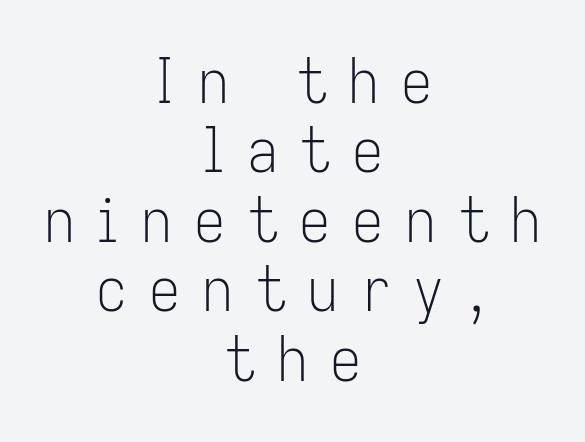
{"serif": "no", "italic": "no", "bold": "no", "weight": "light", "width": "condensed", "stroke_contrast": "low", "x_height": "medium", "monospaced": "no", "underline": "no", "align": "center", "line_spacing": "tight", "line_spacing_ratio": 1.12, "letter_spacing": "wide", "letter_spacing_em": 0.35, "glyph_px": 62}
